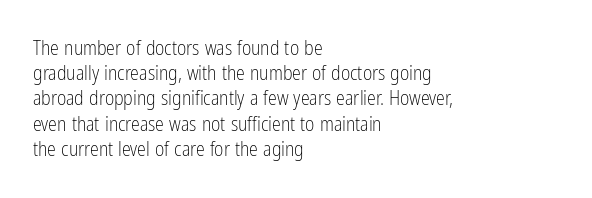
{"italic": "no", "bold": "no", "underline": "no", "align": "left", "line_spacing": "normal", "line_spacing_ratio": 1.26, "letter_spacing": "normal", "letter_spacing_em": 0.0, "glyph_px": 20}
